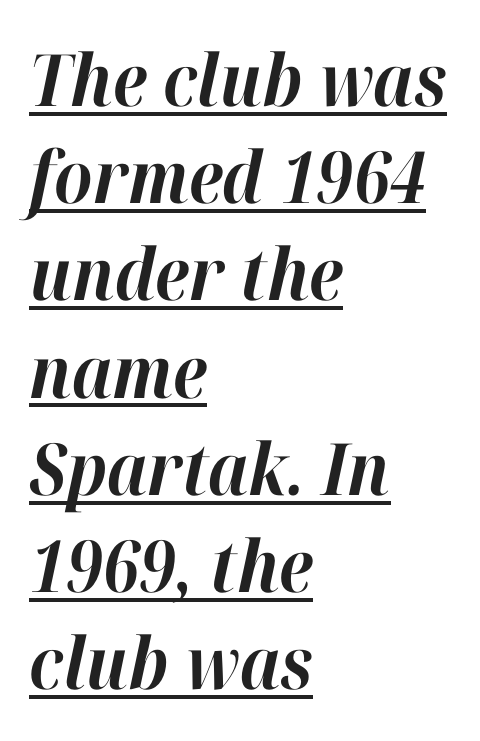
Q: Is the text bold? A: Yes.
Q: Is the text italic (slanted)? A: Yes, it leans right by about 12 degrees.
Q: Is the text underlined? A: Yes.
Q: How is the paragraph aligned? A: Left-aligned.
Q: Is the spacing between letters normal or unusually wide? A: Normal.
Q: Is the spacing between lines tight, normal or loose? A: Normal.
Q: Width (condensed, normal, or wide)? A: Normal.
Q: Stroke contrast? A: High.
Q: x-height? A: Medium.
Q: Monospaced? A: No.
